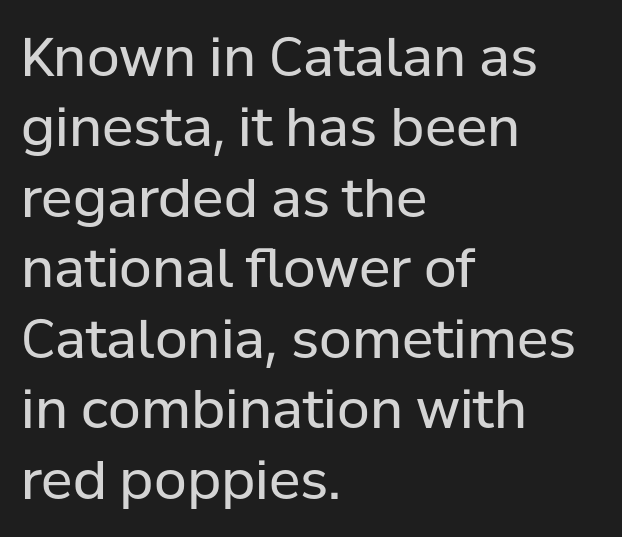
Reading down the block, your eye returns to a fixed left position each line. The lettering stays uniformly vertical, giving the passage a roman look. Font category for this specimen: sans-serif. Evenly set lines give the paragraph a standard silhouette. The specimen omits any rule beneath the text block's lines.
